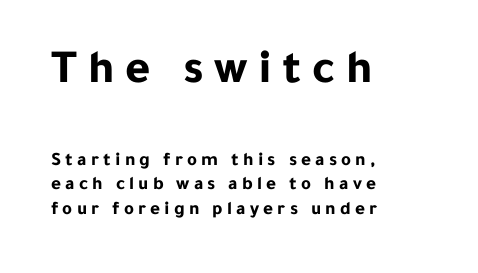
Q: Is the text bold? A: Yes.
Q: Is the text italic (slanted)? A: No, it is upright.
Q: Is the typeface a serif or a sans-serif typeface? A: Sans-serif.
Q: Is the text underlined? A: No.
Q: How is the paragraph aligned? A: Left-aligned.
Q: Is the spacing between letters normal or unusually wide? A: Unusually wide.
Q: Is the spacing between lines tight, normal or loose? A: Normal.
Q: Which block of text is set in a larger size, the first (top) or the second (bottom)? A: The first (top) one.
Q: Width (condensed, normal, or wide)? A: Normal.
Q: Stroke contrast? A: Low.
Q: x-height? A: Medium.
Q: Monospaced? A: No.
